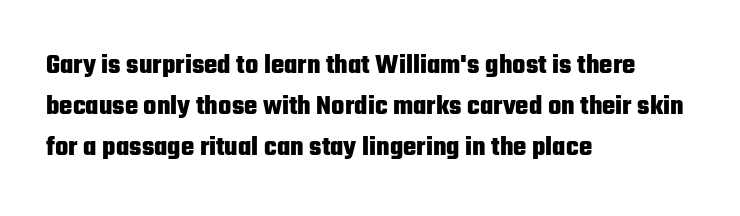
What weight is shown? A full bold with thick strokes. The passage is arranged the way most books set body copy — flush left. Default kerning and tracking; the words read as compact shapes. It's the straight-up-and-down kind of type. Words float on clear page, feet unadorned. The lines sit at an ordinary, default distance from one another.
